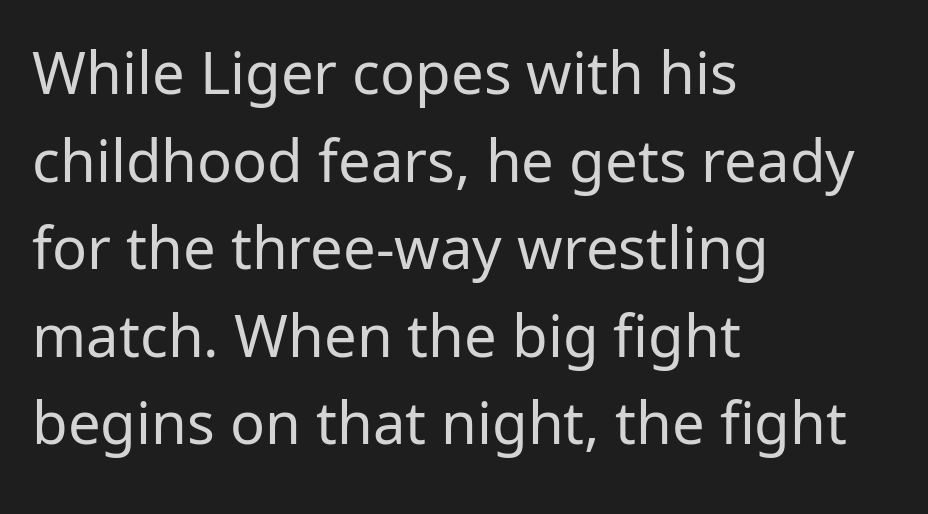
Q: Is the text bold? A: No.
Q: Is the text italic (slanted)? A: No, it is upright.
Q: Is the typeface a serif or a sans-serif typeface? A: Sans-serif.
Q: Is the text underlined? A: No.
Q: How is the paragraph aligned? A: Left-aligned.
Q: Is the spacing between letters normal or unusually wide? A: Normal.
Q: Is the spacing between lines tight, normal or loose? A: Normal.
Q: Width (condensed, normal, or wide)? A: Normal.
Q: Stroke contrast? A: Low.
Q: x-height? A: Medium.
Q: Monospaced? A: No.
